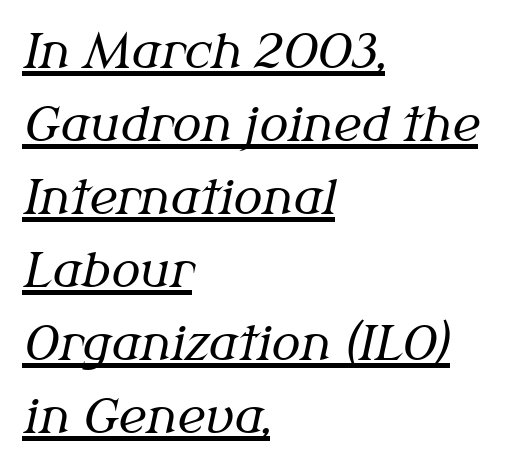
It's the slanting kind of type. A typographer would call this underscored text. Is this a heavy cut? Hardly; it is regular or lighter. Every row of glyphs begins at an identical x-position on the left.
